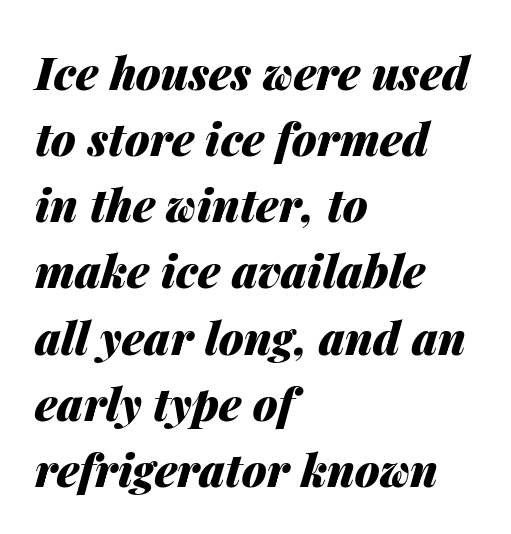
Nobody touched the tracking dial on this one. The axis of the letterforms is tilted away from vertical. Bold? Absolutely — the strokes are thick and heavy. Which margin do the lines hug? The left one — the right edge is uneven.
